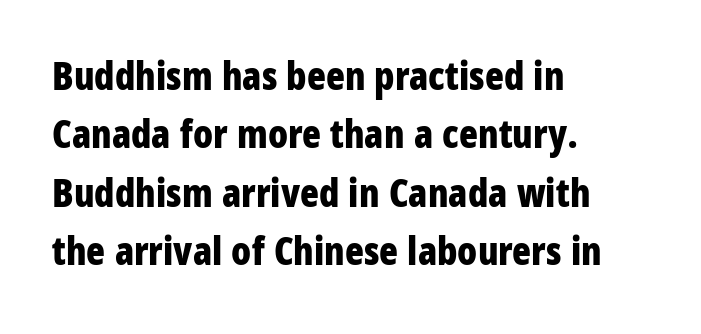
Q: Is the text bold? A: Yes.
Q: Is the text italic (slanted)? A: No, it is upright.
Q: Is the typeface a serif or a sans-serif typeface? A: Sans-serif.
Q: Is the text underlined? A: No.
Q: How is the paragraph aligned? A: Left-aligned.
Q: Is the spacing between letters normal or unusually wide? A: Normal.
Q: Is the spacing between lines tight, normal or loose? A: Normal.
Q: Width (condensed, normal, or wide)? A: Condensed.
Q: Stroke contrast? A: Low.
Q: x-height? A: Large.
Q: Monospaced? A: No.
